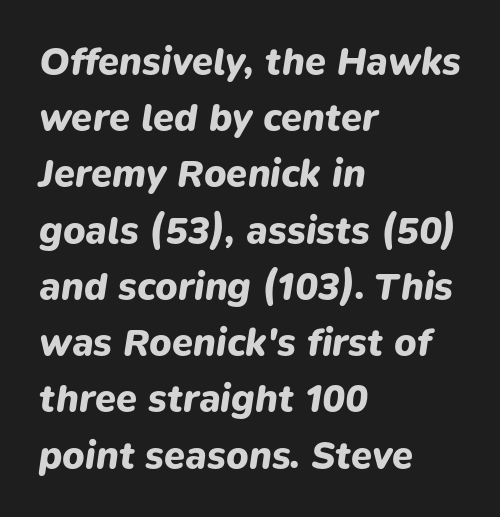
Q: Is the text bold? A: Yes.
Q: Is the text italic (slanted)? A: Yes, it leans right by about 9 degrees.
Q: Is the text underlined? A: No.
Q: How is the paragraph aligned? A: Left-aligned.
Q: Is the spacing between letters normal or unusually wide? A: Normal.
Q: Is the spacing between lines tight, normal or loose? A: Normal.
Q: Width (condensed, normal, or wide)? A: Normal.
Q: Stroke contrast? A: Low.
Q: x-height? A: Medium.
Q: Monospaced? A: No.
